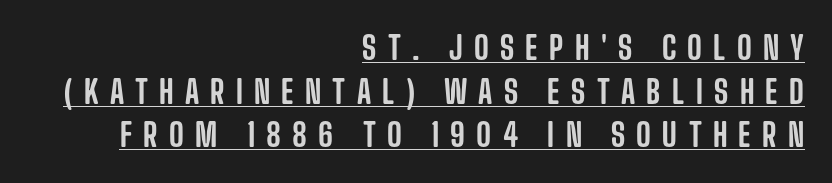
These lines are rendered in a variable-pitch font. A baseline rule has been typeset under these characters. The axis of the letterforms is exactly vertical. A normal amount of white space separates one row of letters from the next. Someone cranked the tracking dial way up on this one. Does the copy run flush right? Yes — the right margin is perfectly even.
